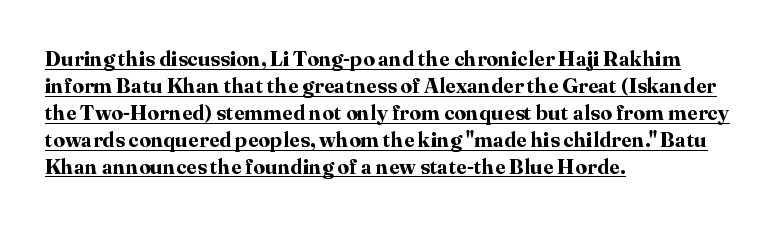
{"italic": "no", "bold": "yes", "underline": "yes", "align": "left", "line_spacing": "normal", "line_spacing_ratio": 1.28, "letter_spacing": "normal", "letter_spacing_em": 0.0, "glyph_px": 21}
